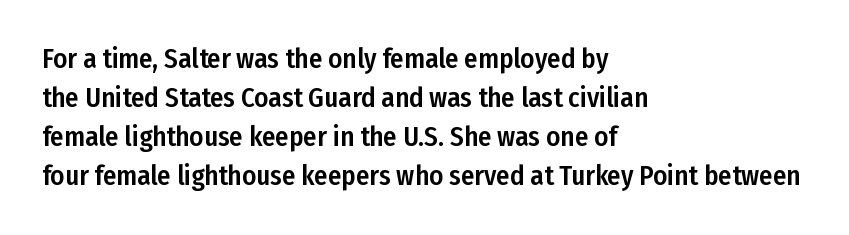
{"italic": "no", "underline": "no", "align": "left", "line_spacing": "normal", "line_spacing_ratio": 1.44, "letter_spacing": "normal", "letter_spacing_em": 0.0, "glyph_px": 27}
